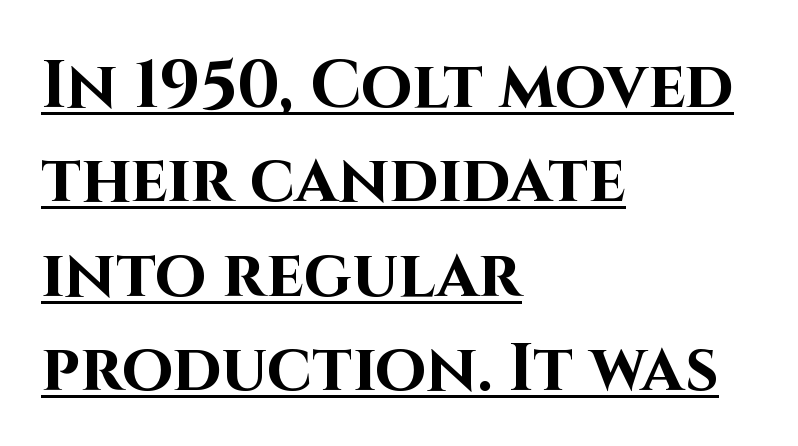
The paragraph has a hard left edge and a soft right edge. The face used here is proportionally spaced, like ordinary book or web type. This is underlined copy, the kind a proofreader might mark for attention. No extra tracking has been applied to these lines. These words are printed bold, with thick strokes throughout.
